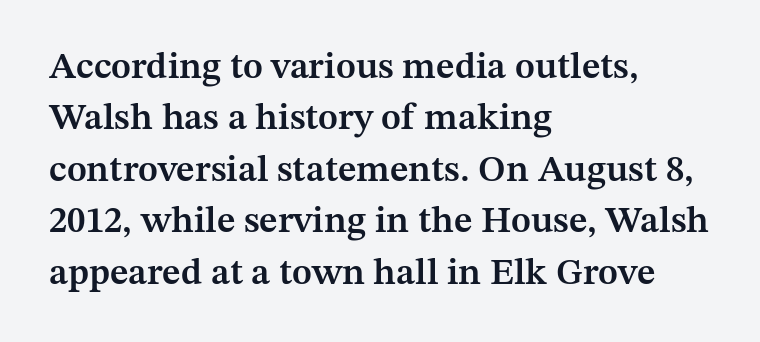
Q: Is the text bold? A: Semi-bold.
Q: Is the text italic (slanted)? A: No, it is upright.
Q: Is the typeface a serif or a sans-serif typeface? A: Serif.
Q: Is the text underlined? A: No.
Q: How is the paragraph aligned? A: Left-aligned.
Q: Is the spacing between letters normal or unusually wide? A: Normal.
Q: Is the spacing between lines tight, normal or loose? A: Normal.
Q: Width (condensed, normal, or wide)? A: Normal.
Q: Stroke contrast? A: Medium.
Q: x-height? A: Medium.
Q: Monospaced? A: No.
